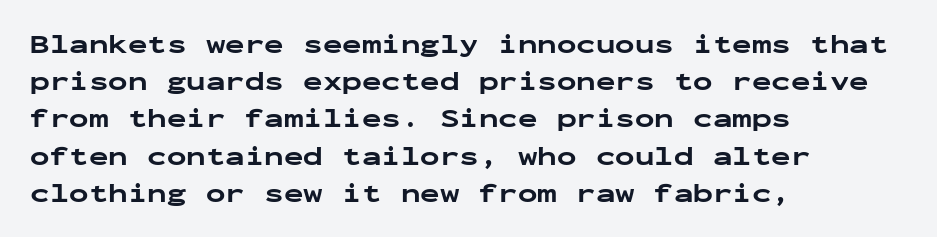
Q: Is the text bold? A: Yes.
Q: Is the text italic (slanted)? A: No, it is upright.
Q: Is the text underlined? A: No.
Q: How is the paragraph aligned? A: Left-aligned.
Q: Is the spacing between letters normal or unusually wide? A: Normal.
Q: Is the spacing between lines tight, normal or loose? A: Normal.
